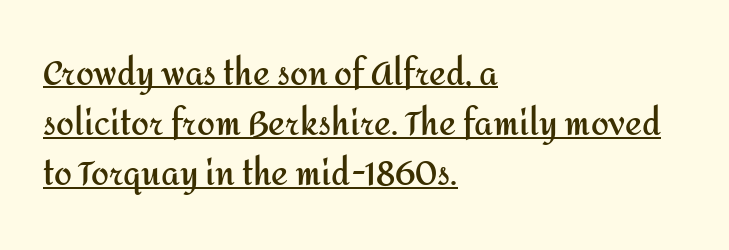
The image shows 32 px semibold sans-serif type, upright; set left-aligned, normal line spacing (1.57x), normal letter spacing, underlined; medium stroke contrast and a medium x-height.
